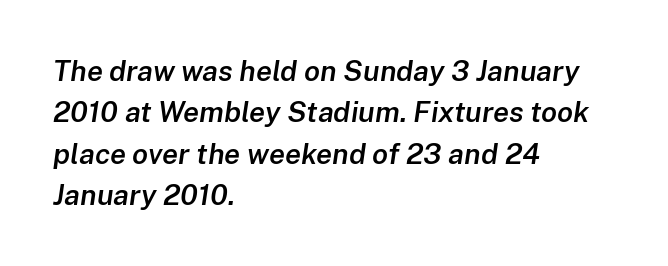
Q: Is the text bold? A: Semi-bold.
Q: Is the text italic (slanted)? A: Yes, it leans right by about 8 degrees.
Q: Is the text underlined? A: No.
Q: How is the paragraph aligned? A: Left-aligned.
Q: Is the spacing between letters normal or unusually wide? A: Normal.
Q: Is the spacing between lines tight, normal or loose? A: Normal.
Q: Width (condensed, normal, or wide)? A: Normal.
Q: Stroke contrast? A: Low.
Q: x-height? A: Medium.
Q: Monospaced? A: No.
